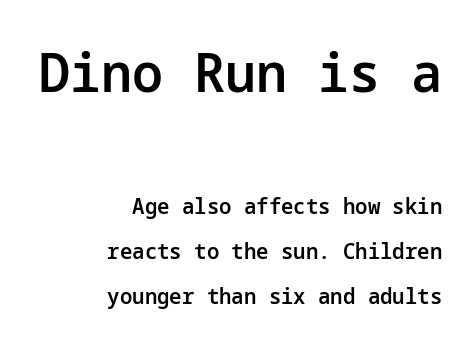
Q: Is the text bold? A: Semi-bold.
Q: Is the text italic (slanted)? A: No, it is upright.
Q: Is the typeface a serif or a sans-serif typeface? A: Sans-serif.
Q: Is the text underlined? A: No.
Q: How is the paragraph aligned? A: Right-aligned.
Q: Is the spacing between letters normal or unusually wide? A: Normal.
Q: Is the spacing between lines tight, normal or loose? A: Loose.
Q: Which block of text is set in a larger size, the first (top) or the second (bottom)? A: The first (top) one.
Q: Width (condensed, normal, or wide)? A: Normal.
Q: Stroke contrast? A: Low.
Q: x-height? A: Medium.
